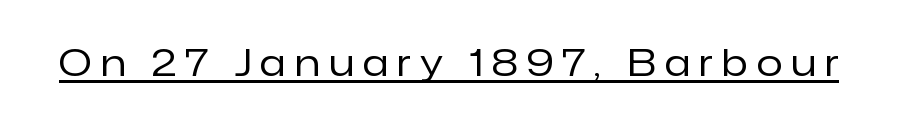
Ascenders rise straight up at ninety degrees. Each stroke keeps to a modest, everyday thickness or less. Looks like regular typesetting: each glyph gets only the width it needs. This is sans-serif lettering, the kind often seen on screens and signage. Each word looks stretched out because of the extra space between its letters.
